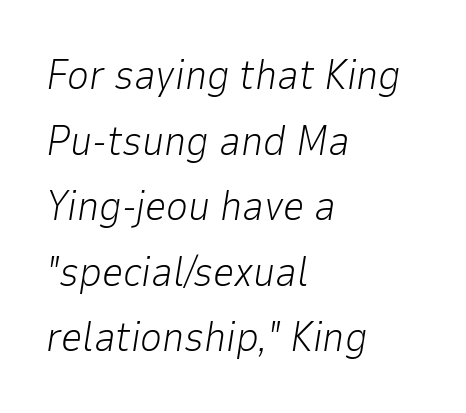
Do the characters align in a grid? No, the font is proportional. Looking at the ascenders, they clearly lean. Only glyphs here, with clear space below each row. Students, note that the glyphs here touch the page at normal intervals. The line-height multiplier appears to be the usual default.
